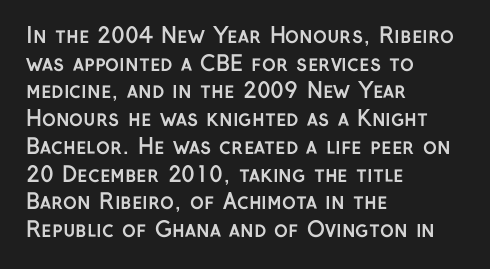
Q: Is the text bold? A: Yes.
Q: Is the text italic (slanted)? A: No, it is upright.
Q: Is the text underlined? A: No.
Q: How is the paragraph aligned? A: Left-aligned.
Q: Is the spacing between letters normal or unusually wide? A: Normal.
Q: Is the spacing between lines tight, normal or loose? A: Normal.
